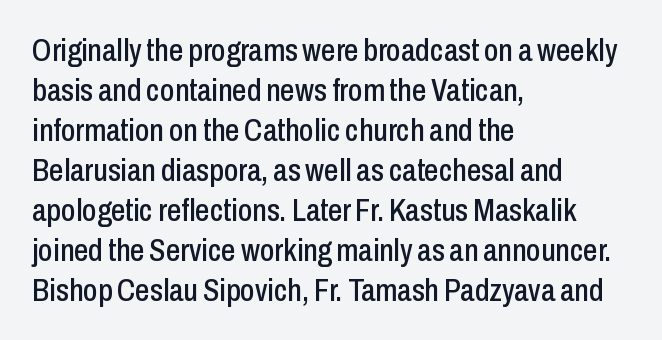
{"serif": "no", "italic": "no", "width": "condensed", "stroke_contrast": "low", "x_height": "medium", "monospaced": "no", "underline": "no", "align": "left", "line_spacing": "normal", "line_spacing_ratio": 1.25, "letter_spacing": "normal", "letter_spacing_em": 0.0, "glyph_px": 32}
